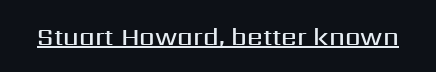
{"italic": "no", "bold": "semi", "underline": "yes", "letter_spacing": "normal", "letter_spacing_em": 0.0, "glyph_px": 25}
